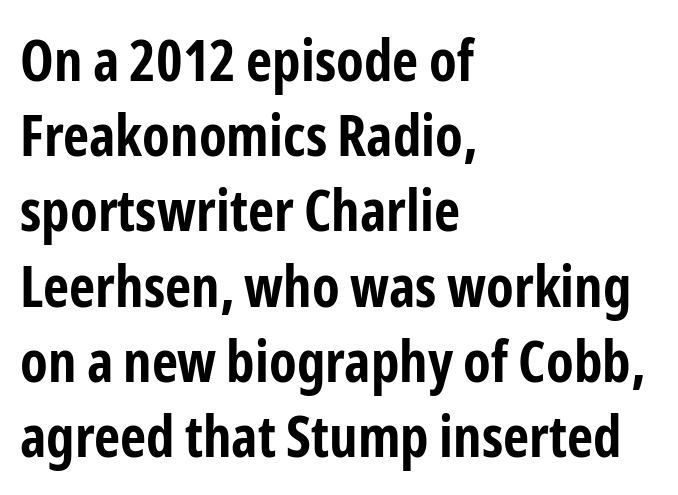
{"serif": "no", "italic": "no", "bold": "yes", "weight": "bold", "width": "condensed", "stroke_contrast": "low", "x_height": "medium", "monospaced": "no", "underline": "no", "align": "left", "line_spacing": "normal", "line_spacing_ratio": 1.32, "letter_spacing": "normal", "letter_spacing_em": 0.0, "glyph_px": 57}
